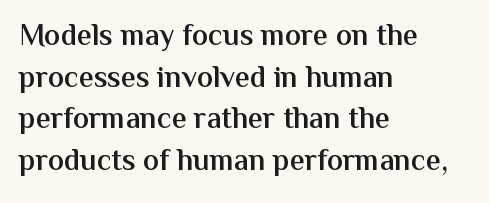
Notice how the passage keeps a crisp vertical edge on the left only. The horizontal fit of the characters is conventional and even. A typesetter would call this proportional, since set widths differ per character. Descenders are the only things crossing below the line.
